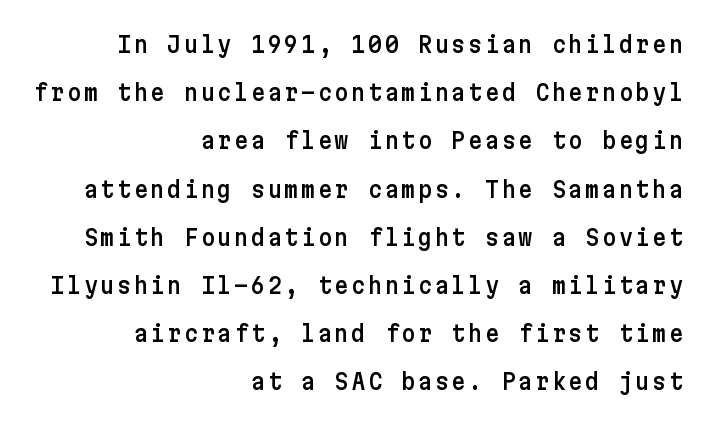
{"italic": "no", "underline": "no", "align": "right", "line_spacing": "loose", "line_spacing_ratio": 2.19, "glyph_px": 22}
